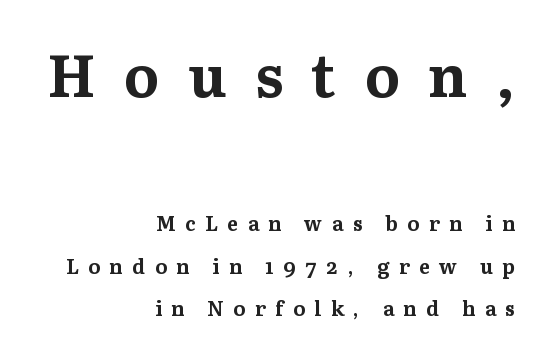
Q: Is the text bold? A: Yes.
Q: Is the text italic (slanted)? A: No, it is upright.
Q: Is the typeface a serif or a sans-serif typeface? A: Serif.
Q: Is the text underlined? A: No.
Q: How is the paragraph aligned? A: Right-aligned.
Q: Is the spacing between letters normal or unusually wide? A: Unusually wide.
Q: Is the spacing between lines tight, normal or loose? A: Loose.
Q: Which block of text is set in a larger size, the first (top) or the second (bottom)? A: The first (top) one.
Q: Width (condensed, normal, or wide)? A: Normal.
Q: Stroke contrast? A: Medium.
Q: x-height? A: Medium.
Q: Monospaced? A: No.
